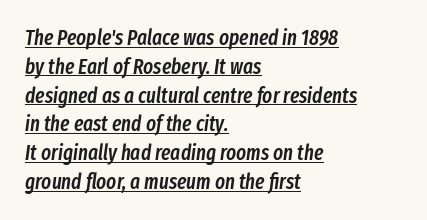
{"italic": "yes", "lean": "right", "slant_degrees": 8, "bold": "semi", "underline": "yes", "align": "left", "line_spacing": "normal", "line_spacing_ratio": 1.37, "letter_spacing": "normal", "letter_spacing_em": 0.0, "glyph_px": 21}
